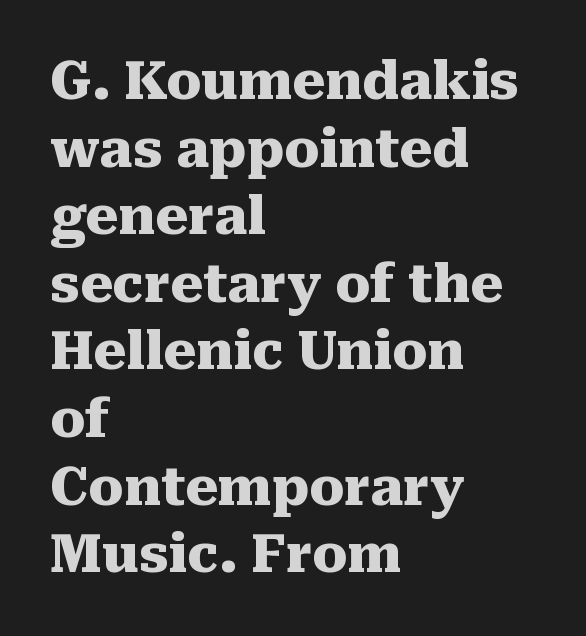
The image shows 52 px heavy serif type, upright; set left-aligned, normal line spacing (1.3x), normal letter spacing, not underlined; medium stroke contrast and a medium x-height.
